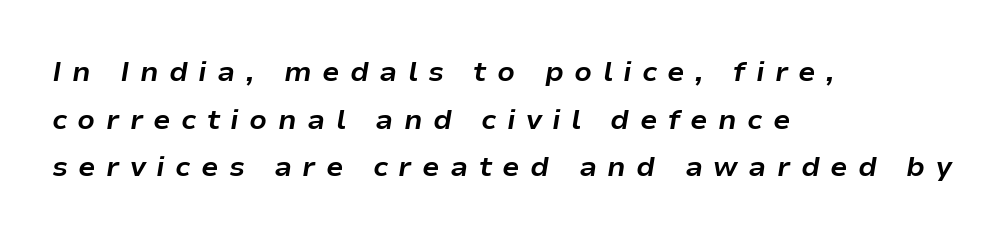
Q: Is the text bold? A: Yes.
Q: Is the text italic (slanted)? A: Yes, it leans right by about 9 degrees.
Q: Is the text underlined? A: No.
Q: How is the paragraph aligned? A: Left-aligned.
Q: Is the spacing between letters normal or unusually wide? A: Unusually wide.
Q: Is the spacing between lines tight, normal or loose? A: Normal.
Q: Width (condensed, normal, or wide)? A: Normal.
Q: Stroke contrast? A: Low.
Q: x-height? A: Medium.
Q: Monospaced? A: No.
